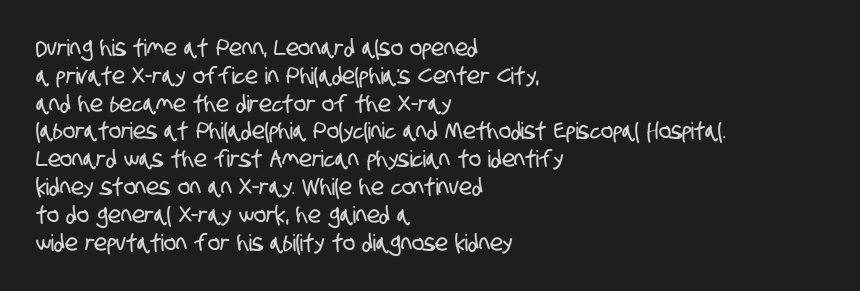
Q: Is the text underlined? A: No.
Q: How is the paragraph aligned? A: Left-aligned.
Q: Is the spacing between letters normal or unusually wide? A: Normal.
